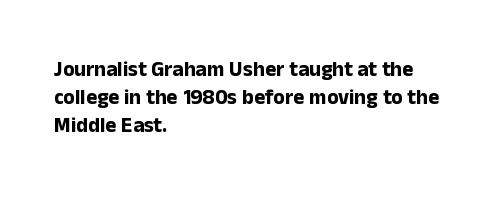
{"italic": "no", "bold": "yes", "underline": "no", "align": "left", "line_spacing": "normal", "line_spacing_ratio": 1.34, "letter_spacing": "normal", "letter_spacing_em": 0.0, "glyph_px": 21}
